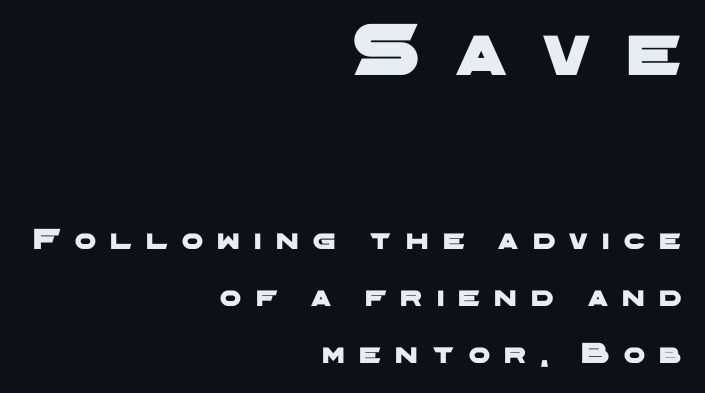
Line endings align vertically; line beginnings do not. Does the type have serifs? No, each stem ends abruptly. Unmarked baselines from the first word to the last. The face used here appears at its bigger size in the upper chunk. Proportional: the letters do not fall into vertical columns. A typesetter would call this heavily tracked-out type.
